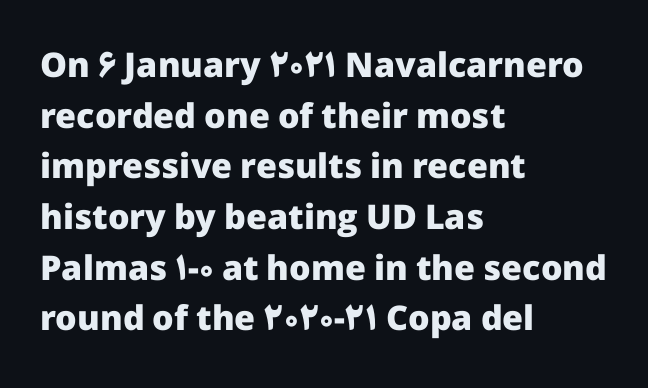
{"serif": "no", "italic": "no", "bold": "yes", "weight": "heavy", "width": "normal", "stroke_contrast": "low", "x_height": "medium", "monospaced": "no", "underline": "no", "align": "left", "line_spacing": "normal", "line_spacing_ratio": 1.49, "letter_spacing": "normal", "letter_spacing_em": 0.0, "glyph_px": 34}
